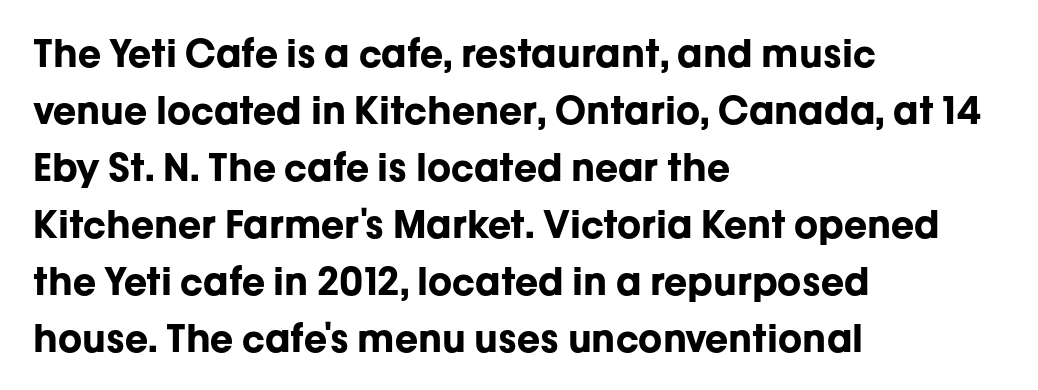
Q: Is the text bold? A: Yes.
Q: Is the text italic (slanted)? A: No, it is upright.
Q: Is the typeface a serif or a sans-serif typeface? A: Sans-serif.
Q: Is the text underlined? A: No.
Q: How is the paragraph aligned? A: Left-aligned.
Q: Is the spacing between letters normal or unusually wide? A: Normal.
Q: Is the spacing between lines tight, normal or loose? A: Normal.
Q: Width (condensed, normal, or wide)? A: Normal.
Q: Stroke contrast? A: Low.
Q: x-height? A: Medium.
Q: Monospaced? A: No.
